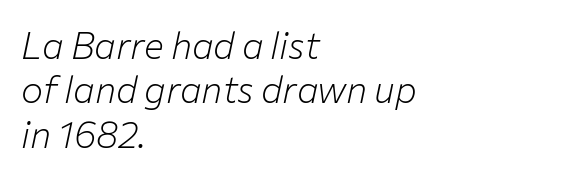
{"italic": "yes", "lean": "right", "slant_degrees": 12, "bold": "no", "weight": "light", "width": "normal", "stroke_contrast": "low", "x_height": "medium", "monospaced": "no", "underline": "no", "align": "left", "line_spacing_ratio": 1.2, "letter_spacing": "normal", "letter_spacing_em": 0.0, "glyph_px": 37}
